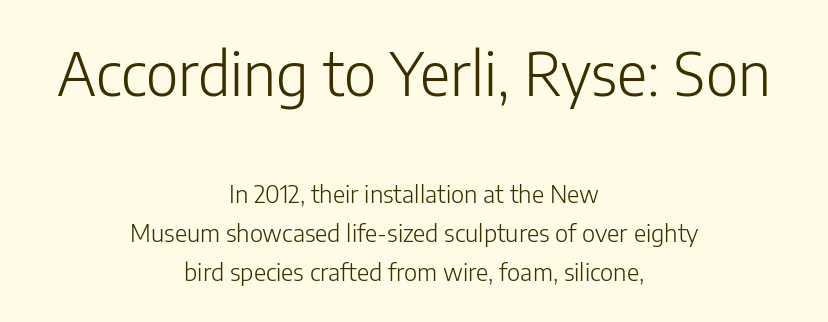
The image shows 59 px light sans-serif type, upright; set centered, normal line spacing (1.62x), normal letter spacing, not underlined; the first (top) block is 2.46x larger; low stroke contrast and a medium x-height.
